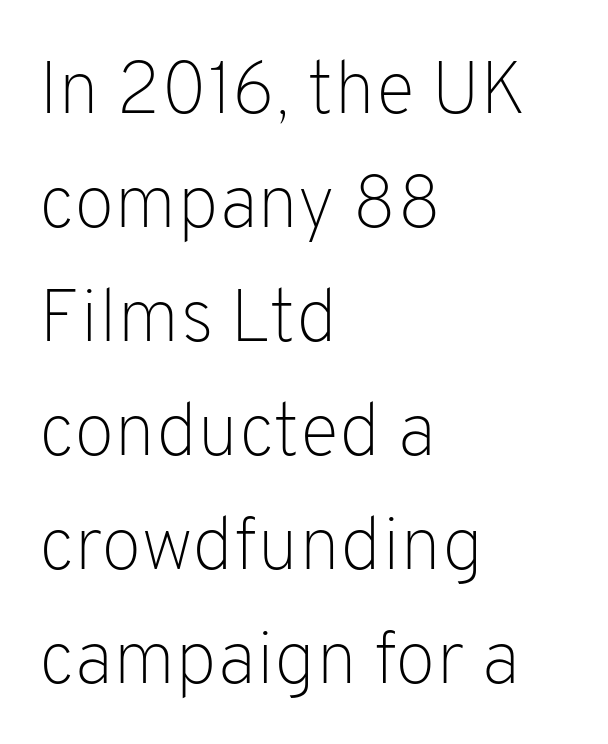
Q: Is the text bold? A: No.
Q: Is the text italic (slanted)? A: No, it is upright.
Q: Is the typeface a serif or a sans-serif typeface? A: Sans-serif.
Q: Is the text underlined? A: No.
Q: How is the paragraph aligned? A: Left-aligned.
Q: Is the spacing between letters normal or unusually wide? A: Normal.
Q: Is the spacing between lines tight, normal or loose? A: Normal.
Q: Width (condensed, normal, or wide)? A: Normal.
Q: Stroke contrast? A: Low.
Q: x-height? A: Medium.
Q: Monospaced? A: No.
